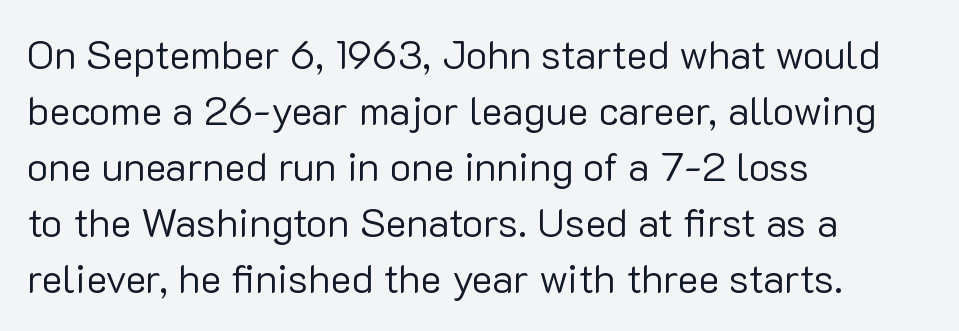
Q: Is the text bold? A: No.
Q: Is the text italic (slanted)? A: No, it is upright.
Q: Is the typeface a serif or a sans-serif typeface? A: Sans-serif.
Q: Is the text underlined? A: No.
Q: How is the paragraph aligned? A: Left-aligned.
Q: Is the spacing between letters normal or unusually wide? A: Normal.
Q: Is the spacing between lines tight, normal or loose? A: Normal.
Q: Width (condensed, normal, or wide)? A: Normal.
Q: Stroke contrast? A: Low.
Q: x-height? A: Medium.
Q: Monospaced? A: No.
